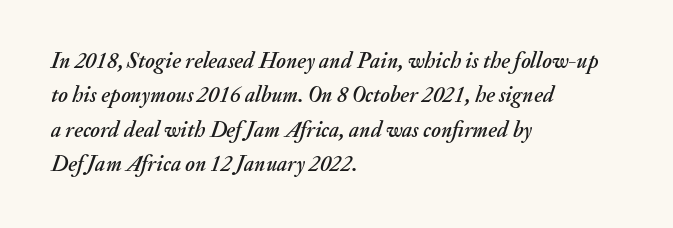
Descender tails drop into unmarked territory. How would I describe the line gaps? Plain and ordinary. The glyphs look as if they've been sheared to an angle. Alignment: flush left. Tracking here is standard; glyphs follow each other at the usual distance.
